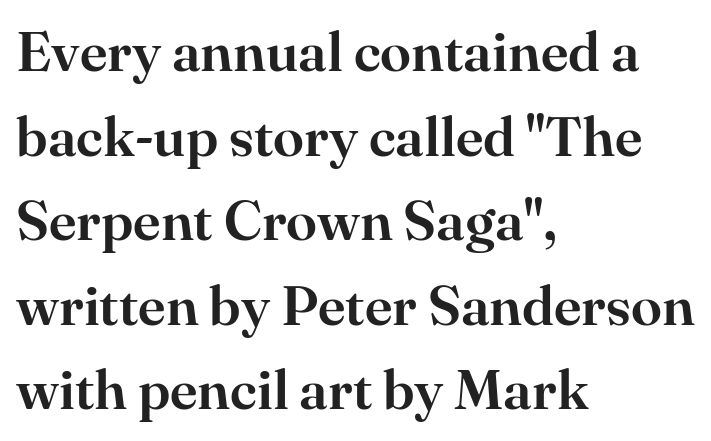
The image shows 56 px serif type, upright; set left-aligned, normal line spacing (1.51x), normal letter spacing, not underlined; high stroke contrast and a small x-height.
